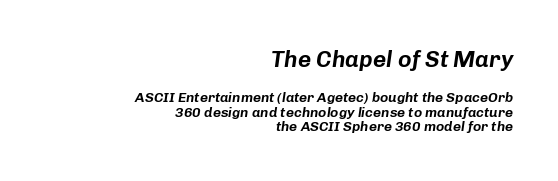
Tracking value appears to be zero — textbook default spacing. The vertical gap from one line to the next is small. No word sits above an underline. The ragged edge is on the left, which tells us the setting is flush right. Style check: oblique.
